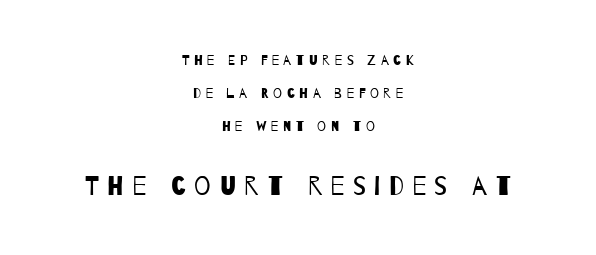
Q: Is the text bold? A: No.
Q: Is the text underlined? A: No.
Q: How is the paragraph aligned? A: Centered.
Q: Is the spacing between letters normal or unusually wide? A: Unusually wide.
Q: Is the spacing between lines tight, normal or loose? A: Loose.
Q: Which block of text is set in a larger size, the first (top) or the second (bottom)? A: The second (bottom) one.
